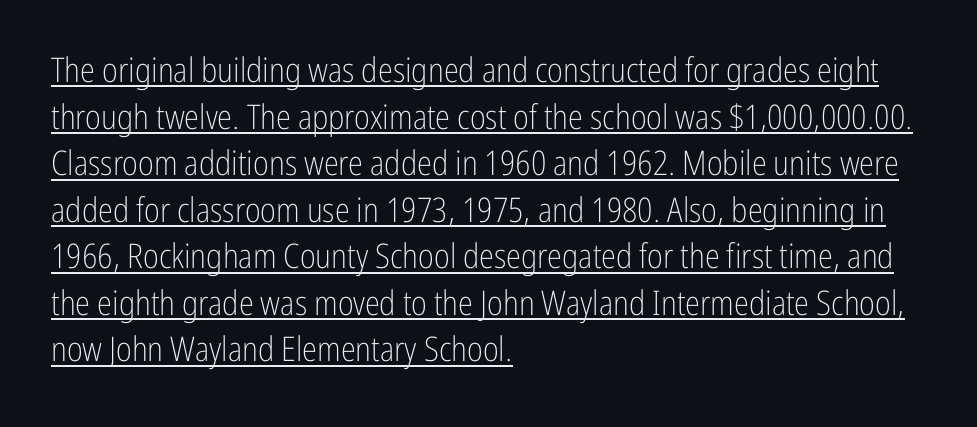
Q: Is the text bold? A: No.
Q: Is the text italic (slanted)? A: No, it is upright.
Q: Is the typeface a serif or a sans-serif typeface? A: Sans-serif.
Q: Is the text underlined? A: Yes.
Q: How is the paragraph aligned? A: Left-aligned.
Q: Is the spacing between letters normal or unusually wide? A: Normal.
Q: Is the spacing between lines tight, normal or loose? A: Normal.
Q: Width (condensed, normal, or wide)? A: Condensed.
Q: Stroke contrast? A: Low.
Q: x-height? A: Medium.
Q: Monospaced? A: No.
